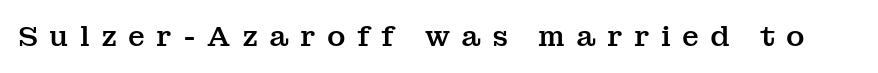
Q: Is the text italic (slanted)? A: No, it is upright.
Q: Is the typeface a serif or a sans-serif typeface? A: Serif.
Q: Is the text underlined? A: No.
Q: Is the spacing between letters normal or unusually wide? A: Unusually wide.
Q: Width (condensed, normal, or wide)? A: Normal.
Q: Stroke contrast? A: Medium.
Q: x-height? A: Medium.
Q: Monospaced? A: No.
